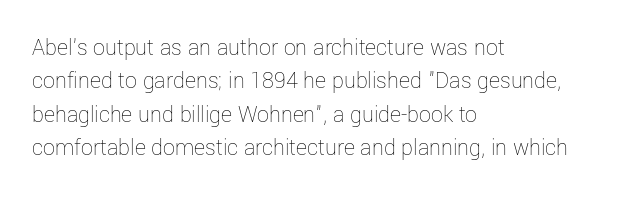
Q: Is the text bold? A: No.
Q: Is the text italic (slanted)? A: No, it is upright.
Q: Is the text underlined? A: No.
Q: How is the paragraph aligned? A: Left-aligned.
Q: Is the spacing between letters normal or unusually wide? A: Normal.
Q: Is the spacing between lines tight, normal or loose? A: Normal.
